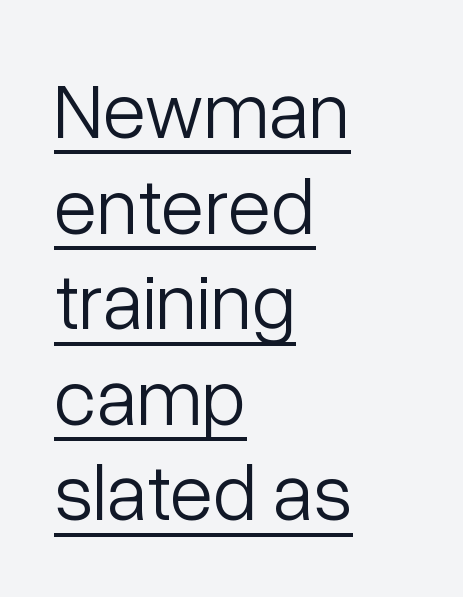
The image shows 79 px light sans-serif type, upright; set left-aligned, line spacing 1.21x, normal letter spacing, underlined; low stroke contrast and a medium x-height.
